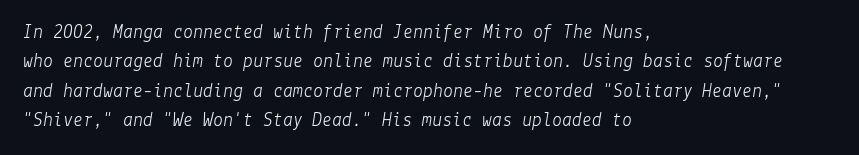
{"italic": "yes", "lean": "right", "slant_degrees": 9, "bold": "no", "underline": "no", "align": "left", "line_spacing": "normal", "line_spacing_ratio": 1.47, "letter_spacing": "normal", "letter_spacing_em": 0.0, "glyph_px": 20}
